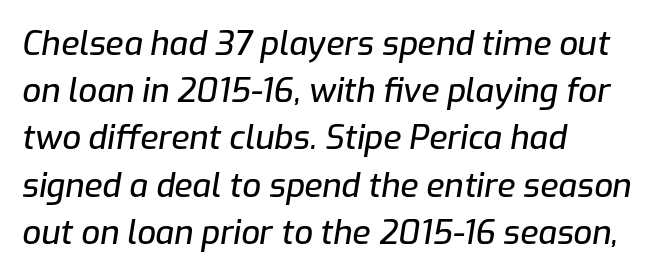
The image shows 33 px text type, italic (leaning right); set left-aligned, normal line spacing (1.43x), normal letter spacing, not underlined; low stroke contrast and a medium x-height.
